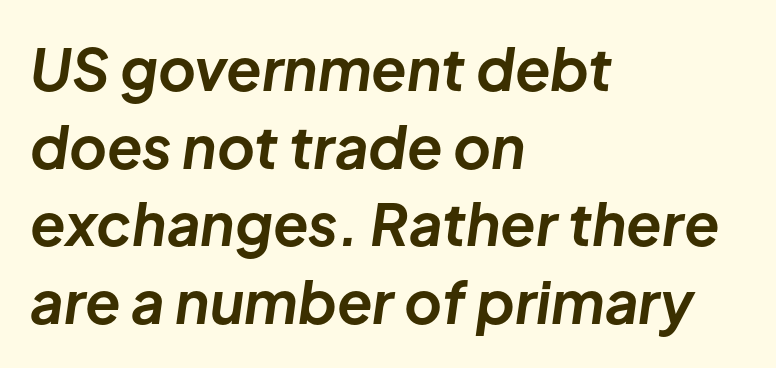
Lines of text with bare space underneath. Notice how the passage keeps a crisp vertical edge on the left only. Is this a fixed-width face? No — the glyphs have proportional, varying widths. The text carries the slant typical of an italic or oblique font. What weight is shown? A full bold with thick strokes. What's the leading like? Ordinary, nothing unusual.
